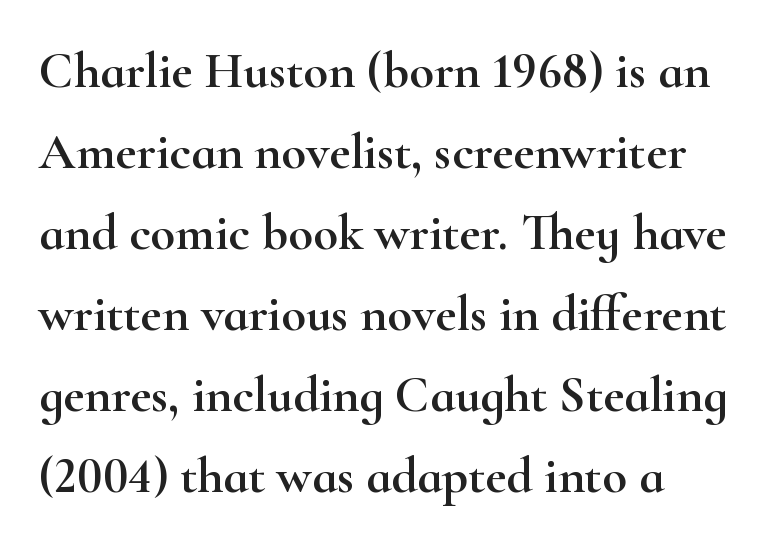
Q: Is the text italic (slanted)? A: No, it is upright.
Q: Is the typeface a serif or a sans-serif typeface? A: Serif.
Q: Is the text underlined? A: No.
Q: Is the spacing between letters normal or unusually wide? A: Normal.
Q: Is the spacing between lines tight, normal or loose? A: Normal.
Q: Width (condensed, normal, or wide)? A: Wide.
Q: Stroke contrast? A: High.
Q: x-height? A: Small.
Q: Monospaced? A: No.
